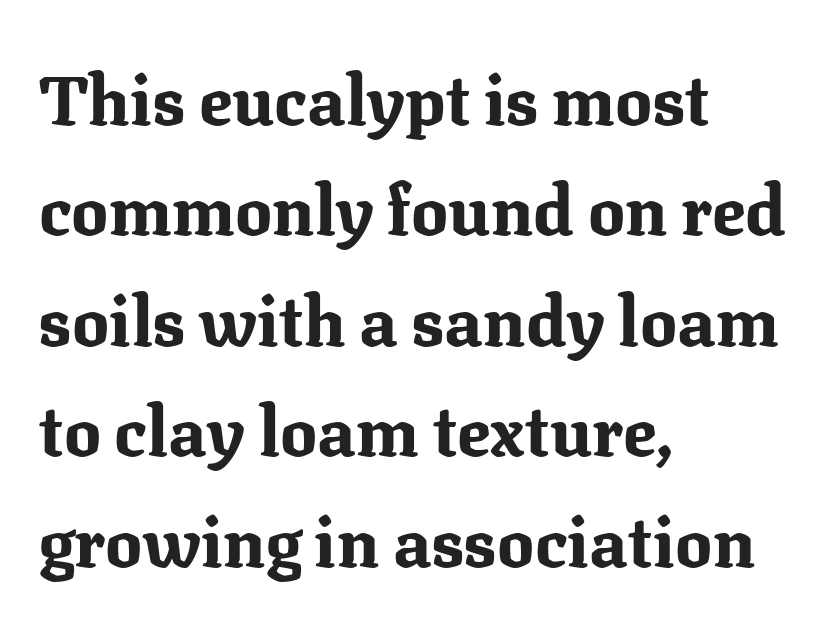
Q: Is the text bold? A: Yes.
Q: Is the text italic (slanted)? A: No, it is upright.
Q: Is the typeface a serif or a sans-serif typeface? A: Serif.
Q: Is the text underlined? A: No.
Q: How is the paragraph aligned? A: Left-aligned.
Q: Is the spacing between letters normal or unusually wide? A: Normal.
Q: Is the spacing between lines tight, normal or loose? A: Normal.
Q: Width (condensed, normal, or wide)? A: Normal.
Q: Stroke contrast? A: Medium.
Q: x-height? A: Medium.
Q: Monospaced? A: No.
